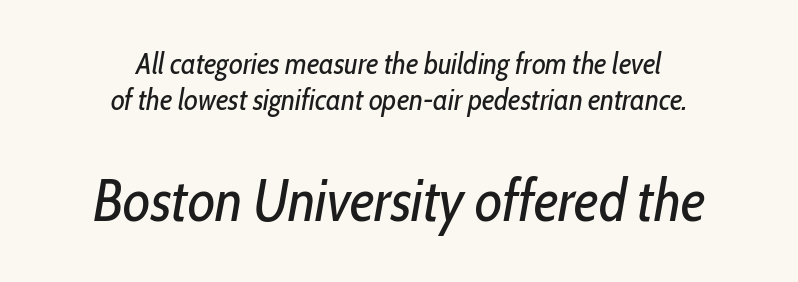
The image shows 59 px regular-weight, condensed type, italic (leaning right); set centered, line spacing 1.2x, normal letter spacing, not underlined; the second (bottom) block is 1.97x larger; low stroke contrast and a medium x-height.
